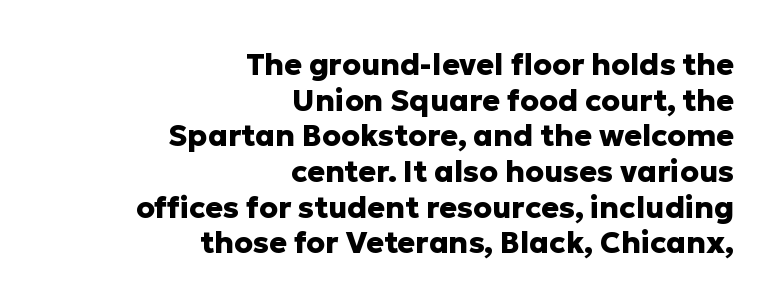
Line ends are locked; line starts wander. Heavy-handed strokes throughout: this text is bold. Unlike a traditional serif, this face leaves its strokes unadorned. If you drew a line through each stem, it would be perfectly vertical. The words here are not underlined. The line texture is even and compact thanks to regular tracking.
